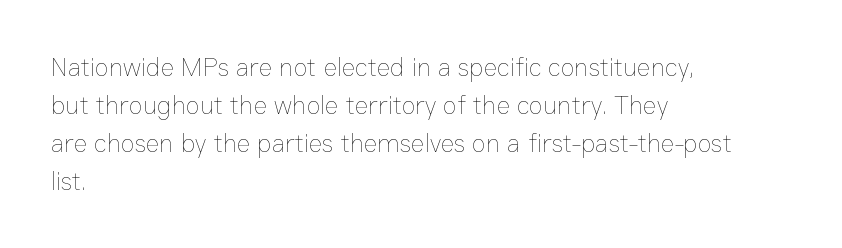
Q: Is the text bold? A: No.
Q: Is the text italic (slanted)? A: No, it is upright.
Q: Is the text underlined? A: No.
Q: How is the paragraph aligned? A: Left-aligned.
Q: Is the spacing between letters normal or unusually wide? A: Normal.
Q: Is the spacing between lines tight, normal or loose? A: Normal.
